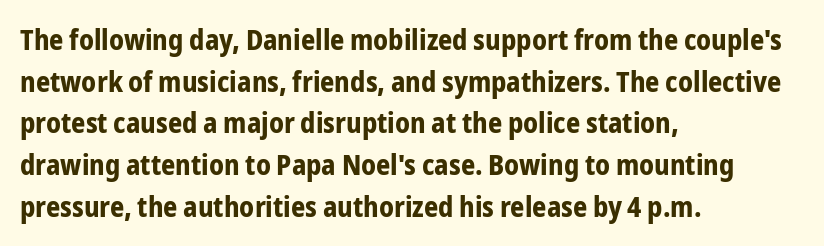
The image shows 28 px bold, condensed sans-serif type, upright; set left-aligned, normal line spacing (1.49x), normal letter spacing, not underlined; low stroke contrast and a medium x-height.
